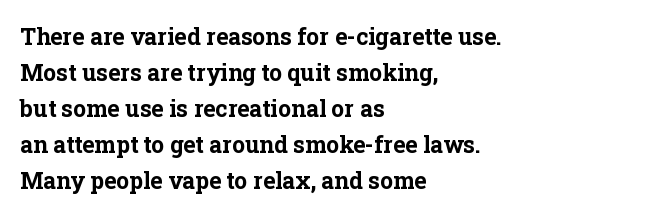
{"italic": "no", "bold": "yes", "underline": "no", "align": "left", "line_spacing": "normal", "line_spacing_ratio": 1.56, "letter_spacing": "normal", "letter_spacing_em": 0.0, "glyph_px": 23}
